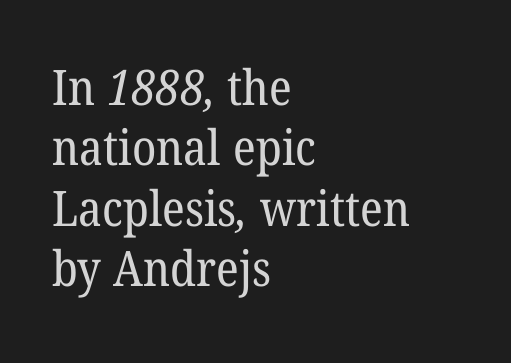
The image shows 49 px regular-weight serif type; set left-aligned, line spacing 1.23x, normal letter spacing, not underlined; low stroke contrast and a medium x-height.
